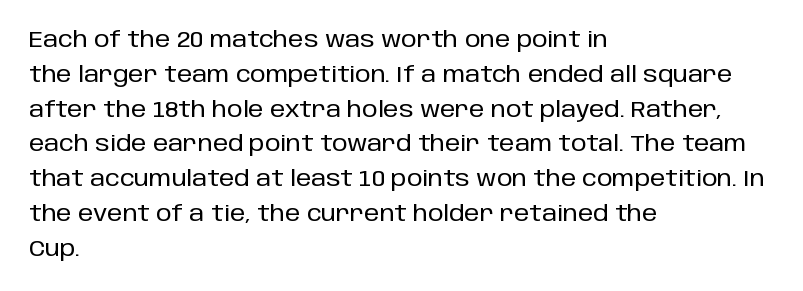
{"italic": "no", "underline": "no", "align": "left", "line_spacing": "normal", "line_spacing_ratio": 1.58, "letter_spacing": "normal", "letter_spacing_em": 0.0, "glyph_px": 22}
